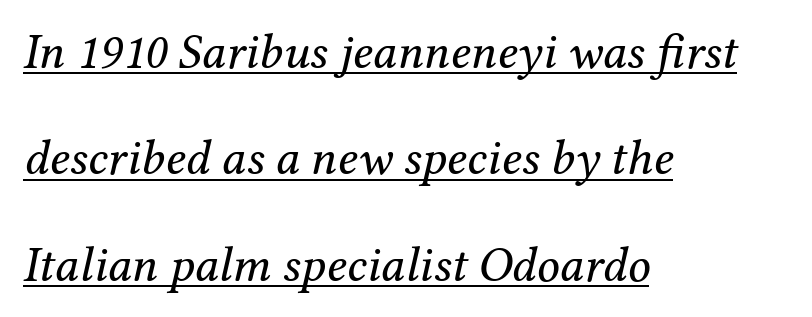
{"serif": "yes", "italic": "yes", "lean": "right", "slant_degrees": 12, "bold": "no", "weight": "regular", "width": "normal", "stroke_contrast": "medium", "x_height": "medium", "monospaced": "no", "underline": "yes", "align": "left", "line_spacing": "loose", "line_spacing_ratio": 2.13, "letter_spacing": "normal", "letter_spacing_em": 0.0, "glyph_px": 50}
